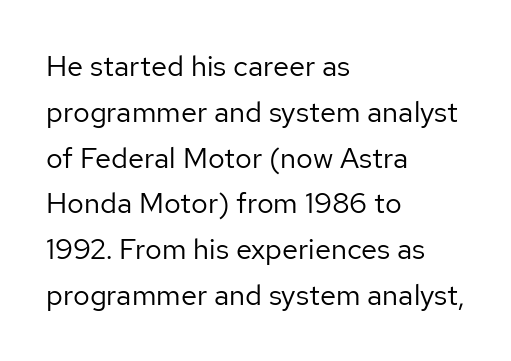
{"serif": "no", "italic": "no", "bold": "no", "weight": "regular", "width": "normal", "stroke_contrast": "low", "x_height": "medium", "monospaced": "no", "underline": "no", "align": "left", "line_spacing": "normal", "line_spacing_ratio": 1.58, "letter_spacing": "normal", "letter_spacing_em": 0.0, "glyph_px": 29}
